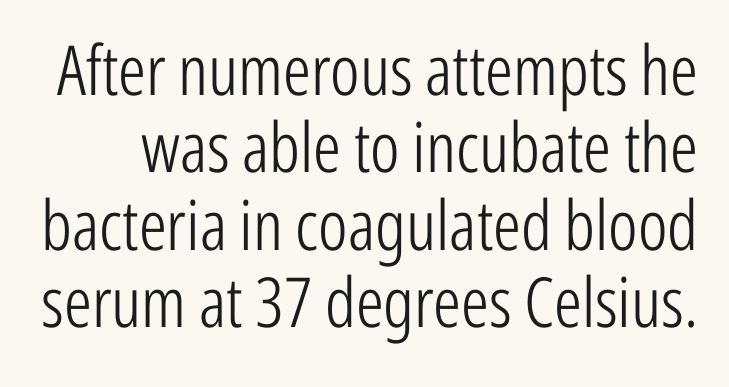
{"serif": "no", "italic": "no", "bold": "no", "weight": "light", "width": "condensed", "stroke_contrast": "low", "x_height": "medium", "monospaced": "no", "underline": "no", "line_spacing": "tight", "line_spacing_ratio": 1.12, "letter_spacing": "normal", "letter_spacing_em": 0.0, "glyph_px": 69}
